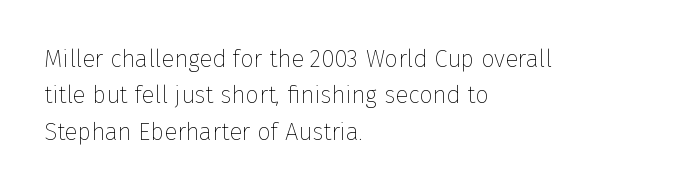
{"italic": "no", "bold": "no", "underline": "no", "align": "left", "line_spacing": "normal", "line_spacing_ratio": 1.52, "letter_spacing": "normal", "letter_spacing_em": 0.0, "glyph_px": 24}
